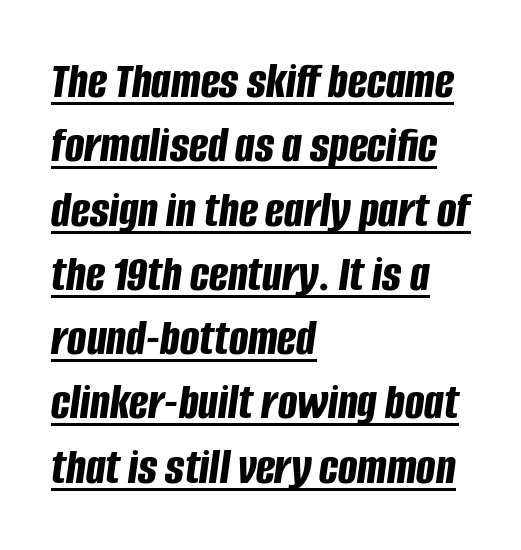
The image shows 51 px bold, condensed type, italic (leaning right); set left-aligned, normal line spacing (1.26x), normal letter spacing, underlined; low stroke contrast and a large x-height.
